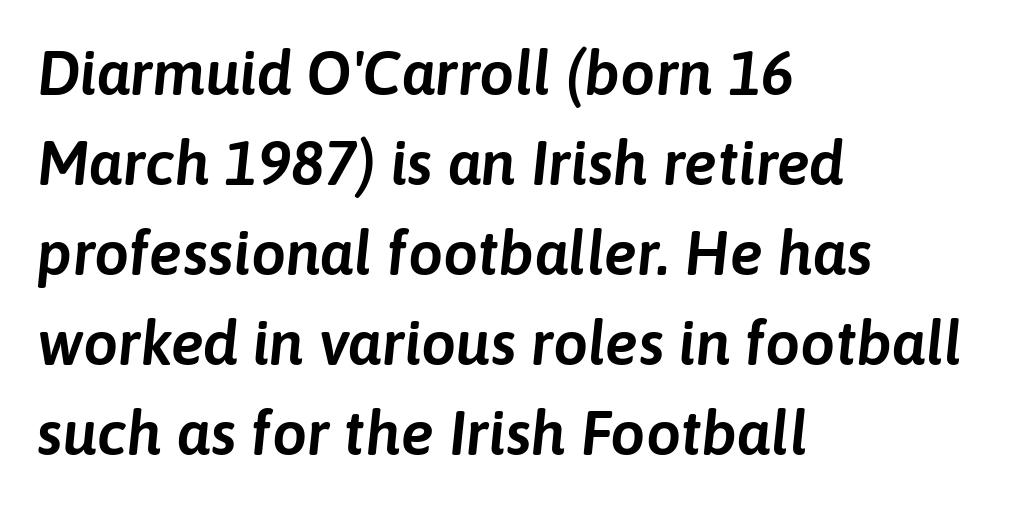
Q: Is the text italic (slanted)? A: Yes, it leans right by about 6 degrees.
Q: Is the text underlined? A: No.
Q: How is the paragraph aligned? A: Left-aligned.
Q: Is the spacing between letters normal or unusually wide? A: Normal.
Q: Is the spacing between lines tight, normal or loose? A: Normal.
Q: Width (condensed, normal, or wide)? A: Normal.
Q: Stroke contrast? A: Low.
Q: x-height? A: Medium.
Q: Monospaced? A: No.
